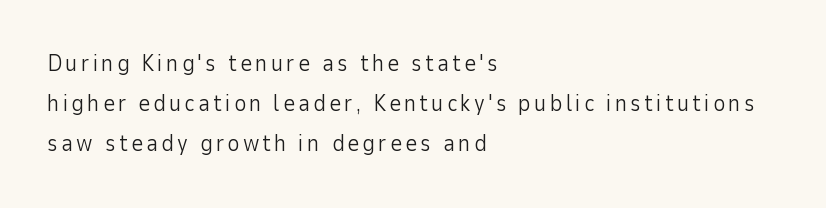
Q: Is the text bold? A: No.
Q: Is the text italic (slanted)? A: No, it is upright.
Q: Is the text underlined? A: No.
Q: How is the paragraph aligned? A: Left-aligned.
